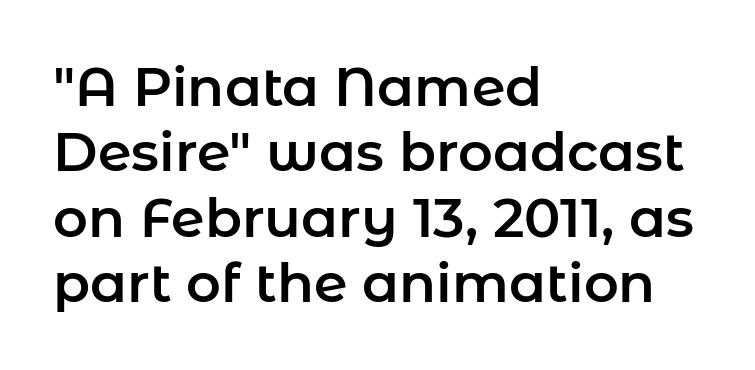
Q: Is the text italic (slanted)? A: No, it is upright.
Q: Is the typeface a serif or a sans-serif typeface? A: Sans-serif.
Q: Is the text underlined? A: No.
Q: How is the paragraph aligned? A: Left-aligned.
Q: Is the spacing between letters normal or unusually wide? A: Normal.
Q: Width (condensed, normal, or wide)? A: Normal.
Q: Stroke contrast? A: Low.
Q: x-height? A: Medium.
Q: Monospaced? A: No.
